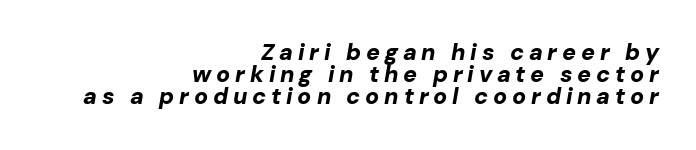
{"italic": "yes", "lean": "right", "slant_degrees": 10, "bold": "yes", "underline": "no", "align": "right", "line_spacing": "tight", "line_spacing_ratio": 0.96, "letter_spacing": "wide", "letter_spacing_em": 0.21, "glyph_px": 23}
